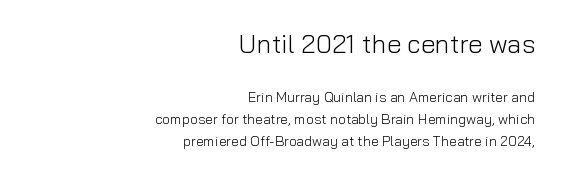
Q: Is the text bold? A: No.
Q: Is the text italic (slanted)? A: No, it is upright.
Q: Is the text underlined? A: No.
Q: How is the paragraph aligned? A: Right-aligned.
Q: Is the spacing between letters normal or unusually wide? A: Normal.
Q: Is the spacing between lines tight, normal or loose? A: Normal.
Q: Which block of text is set in a larger size, the first (top) or the second (bottom)? A: The first (top) one.
